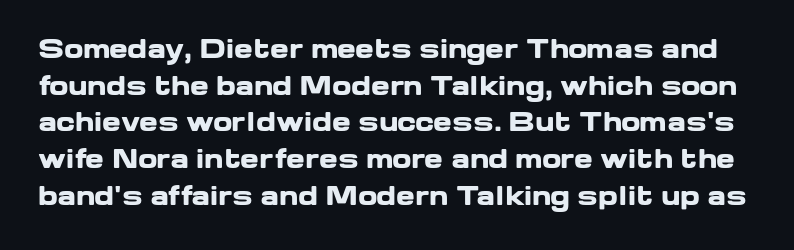
Typesetter's note: full bold, strokes at maximum text heaviness. The face used here is rendered with its standard letterfit. Baseline-to-baseline distance is the conventional proportion of letter height. Characters remain perfectly vertical along every line.
